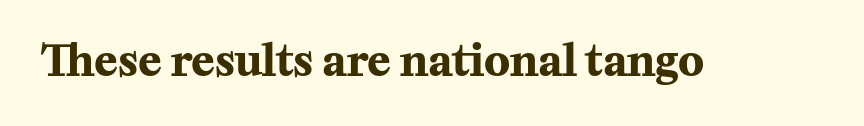
Are there feet on the stems? There are — it's a serif. The passage shown has conventional tracking throughout. The strip under each line holds only bare page. You could not count columns in this text — the font is proportionally spaced. How heavy is the stroke? Heavy — this is a bold. Ordinary non-slanted type is in use.
